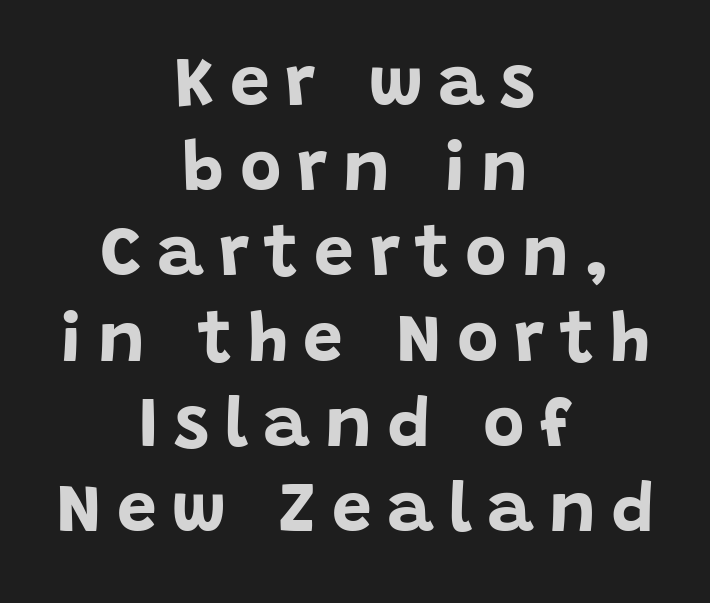
{"serif": "no", "italic": "no", "bold": "yes", "weight": "bold", "width": "normal", "stroke_contrast": "low", "x_height": "large", "monospaced": "no", "underline": "no", "align": "center", "line_spacing_ratio": 1.2, "letter_spacing": "wide", "letter_spacing_em": 0.22, "glyph_px": 71}
